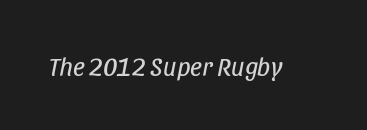
This sample uses plain, unmodified letter spacing. No letter is thick-stroked: the sample isn't bold. The axis of the letterforms is tilted away from vertical. A bare baseline throughout the passage.
